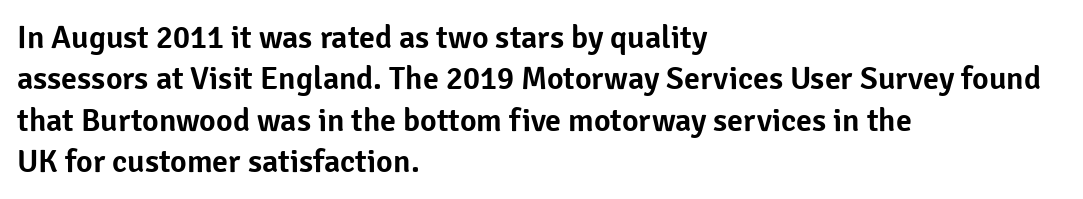
The image shows 32 px sans-serif type, upright; set left-aligned, normal line spacing (1.29x), normal letter spacing, not underlined; low stroke contrast and a medium x-height.
